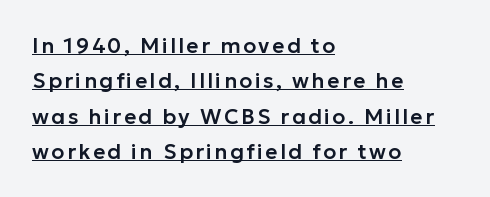
The image shows 21 px text type, upright; set left-aligned, normal line spacing (1.68x), underlined.
